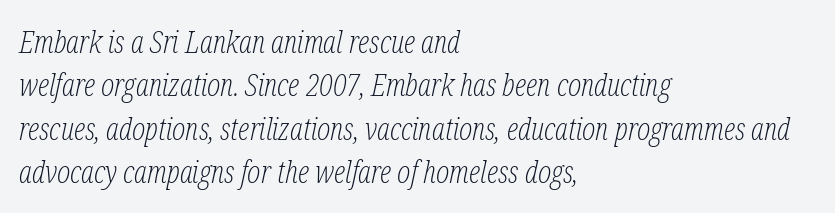
{"serif": "yes", "italic": "yes", "lean": "right", "slant_degrees": 12, "bold": "no", "weight": "light", "width": "condensed", "stroke_contrast": "low", "x_height": "medium", "monospaced": "no", "underline": "no", "align": "left", "line_spacing": "normal", "line_spacing_ratio": 1.4, "letter_spacing": "normal", "letter_spacing_em": 0.0, "glyph_px": 31}
